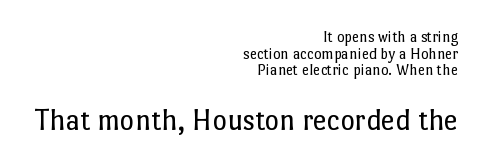
The image shows 31 px regular-weight type, upright; set right-aligned, tight line spacing (1.04x), normal letter spacing, not underlined; the second (bottom) block is 1.94x larger; low stroke contrast and a medium x-height.
